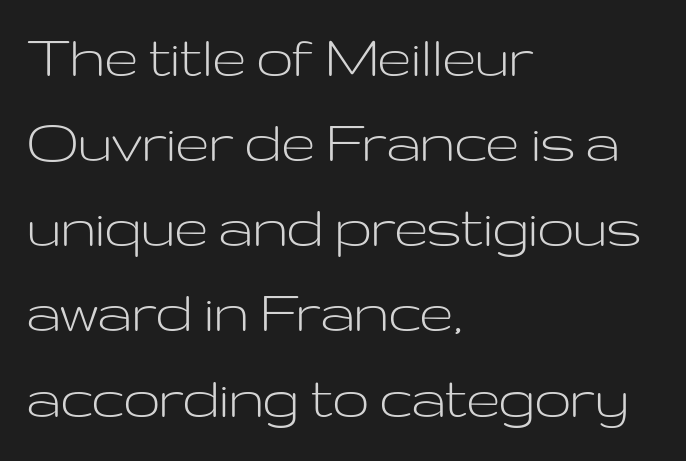
In terms of letterspacing, this is plain default setting. A normal amount of white space separates one row of letters from the next. Designer's note — italics off, roman on. Letters have the restrained weight of plain body copy at most. Note the varied advance widths — an 'i' is clearly narrower than an 'm'. Has an underline been added? It has not.
